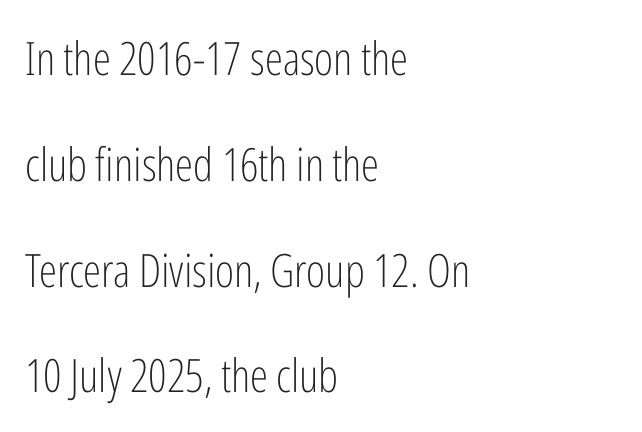
{"serif": "no", "italic": "no", "bold": "no", "weight": "light", "width": "condensed", "stroke_contrast": "low", "x_height": "medium", "monospaced": "no", "underline": "no", "align": "left", "line_spacing": "loose", "line_spacing_ratio": 2.3, "letter_spacing": "normal", "letter_spacing_em": 0.0, "glyph_px": 46}
